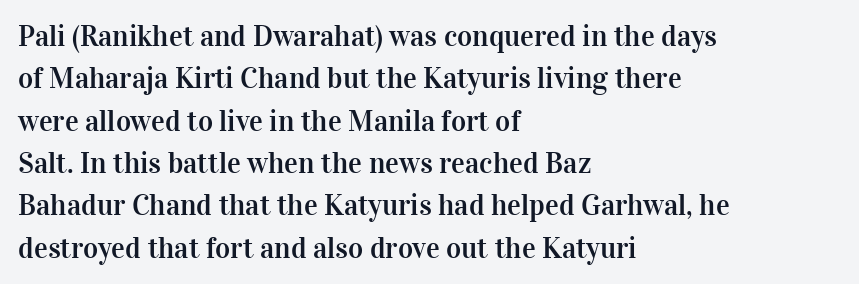
Honestly, there is no underline to notice here at all. A typesetter would label this face a serif. These lines sit exactly where default settings would place them. The axis of the letterforms is exactly vertical. These lines stack with their left ends in a neat column.
